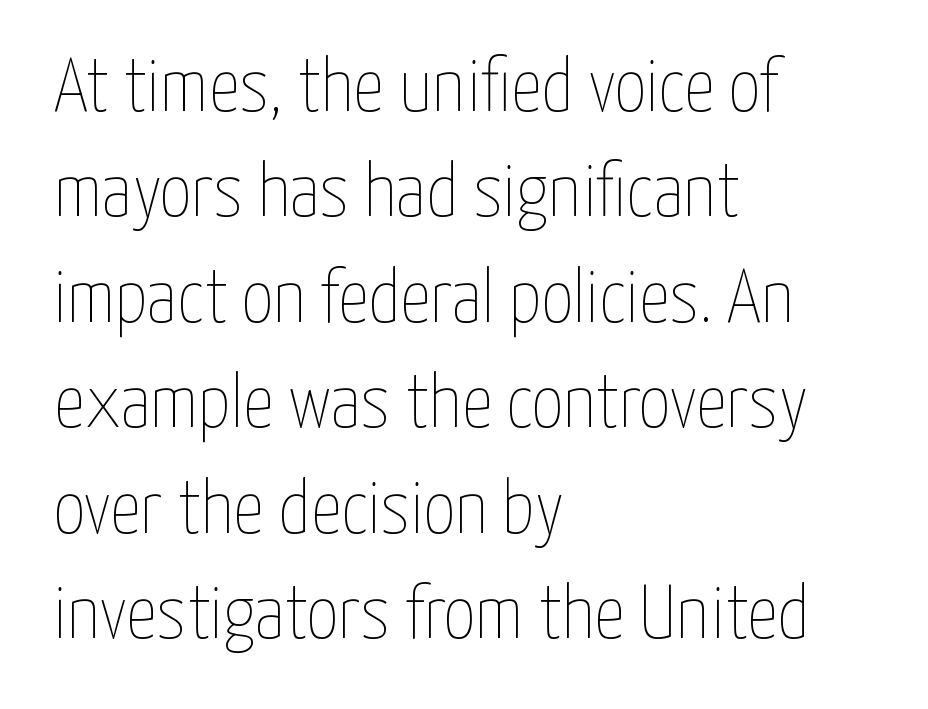
The image shows 77 px thin, condensed type, upright; set left-aligned, normal line spacing (1.37x), normal letter spacing, not underlined; low stroke contrast and a medium x-height.
